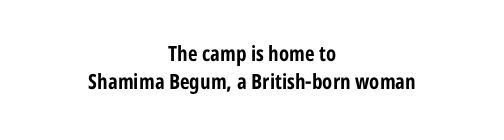
Q: Is the text bold? A: Yes.
Q: Is the text italic (slanted)? A: No, it is upright.
Q: Is the text underlined? A: No.
Q: How is the paragraph aligned? A: Centered.
Q: Is the spacing between letters normal or unusually wide? A: Normal.
Q: Is the spacing between lines tight, normal or loose? A: Normal.
